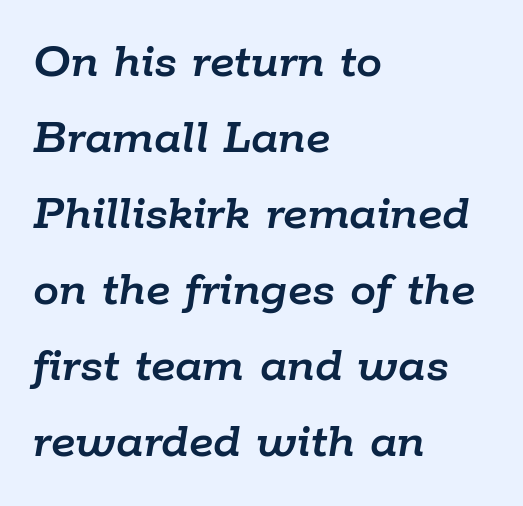
Letters rest on an invisible, unmarked baseline. If you measured baseline to baseline, you'd find a middling distance. Do the characters align in a grid? No, the font is proportional. Compared with a centered layout, this one pins lines to the left instead. If you drew a line through each stem, it would be angled.
